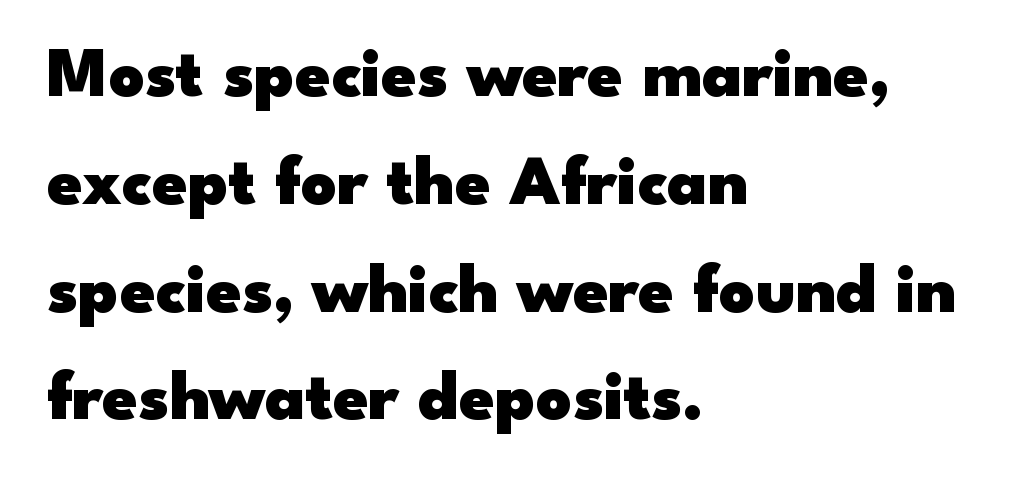
Q: Is the text bold? A: Yes.
Q: Is the text italic (slanted)? A: No, it is upright.
Q: Is the typeface a serif or a sans-serif typeface? A: Sans-serif.
Q: Is the text underlined? A: No.
Q: How is the paragraph aligned? A: Left-aligned.
Q: Is the spacing between letters normal or unusually wide? A: Normal.
Q: Is the spacing between lines tight, normal or loose? A: Normal.
Q: Width (condensed, normal, or wide)? A: Wide.
Q: Stroke contrast? A: Low.
Q: x-height? A: Small.
Q: Monospaced? A: No.
